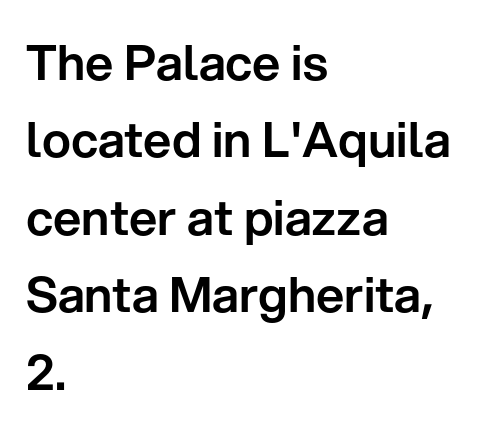
{"serif": "no", "italic": "no", "width": "normal", "stroke_contrast": "low", "x_height": "medium", "monospaced": "no", "underline": "no", "align": "left", "line_spacing": "normal", "line_spacing_ratio": 1.58, "letter_spacing": "normal", "letter_spacing_em": 0.0, "glyph_px": 49}
